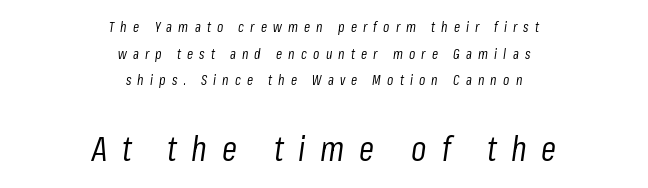
This sample has the flowing, uneven cadence of proportional lettering. Unmarked baselines from the first word to the last. Vertical stems look standard width or narrower in stroke. Centered paragraph, ragged on both sides.
